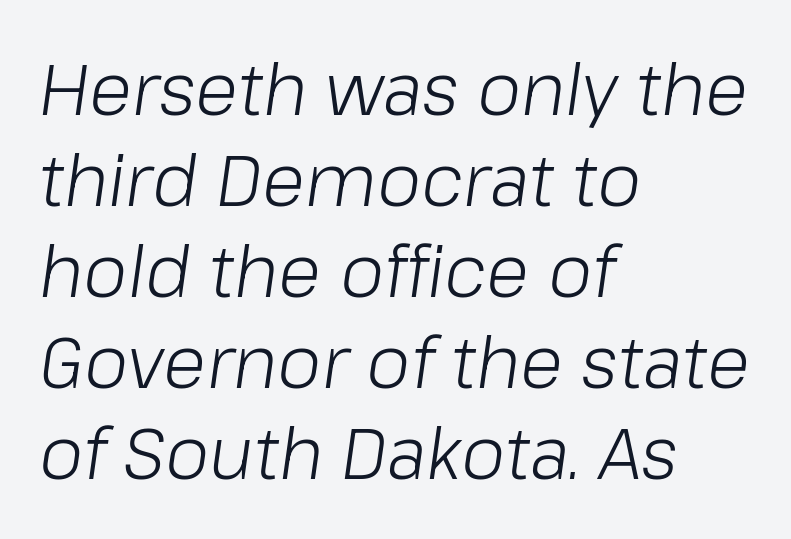
The specimen omits any rule beneath the text block's lines. The rendering anchors every line to the left-hand side. Regular leading. You could call the tracking neutral — neither tight nor loose. The letters advance in unequal steps, a hallmark of proportional type.
